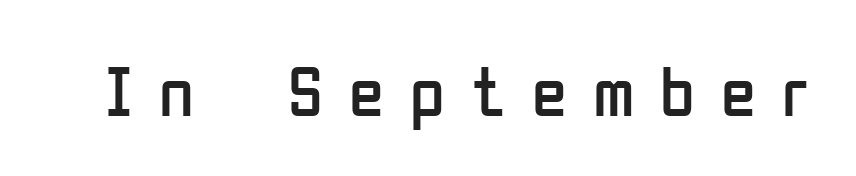
Underlining? Definitely not there. Compared with a typical body face, this is equally light or lighter still. The designer went with a sans here, leaving each stem footless. Nope, not italic — everything's standing straight. The passage shown is typed in a proportional face where columns would drift.
